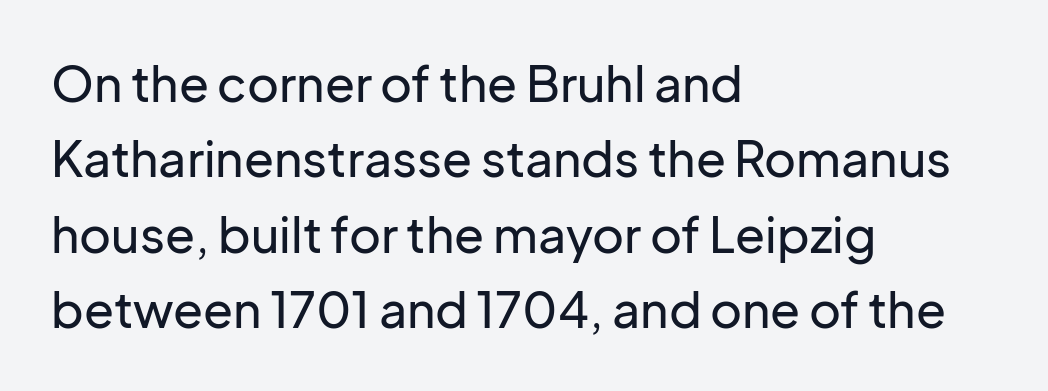
{"serif": "no", "italic": "no", "width": "normal", "stroke_contrast": "low", "x_height": "medium", "monospaced": "no", "underline": "no", "align": "left", "line_spacing": "normal", "line_spacing_ratio": 1.54, "letter_spacing": "normal", "letter_spacing_em": 0.0, "glyph_px": 49}
